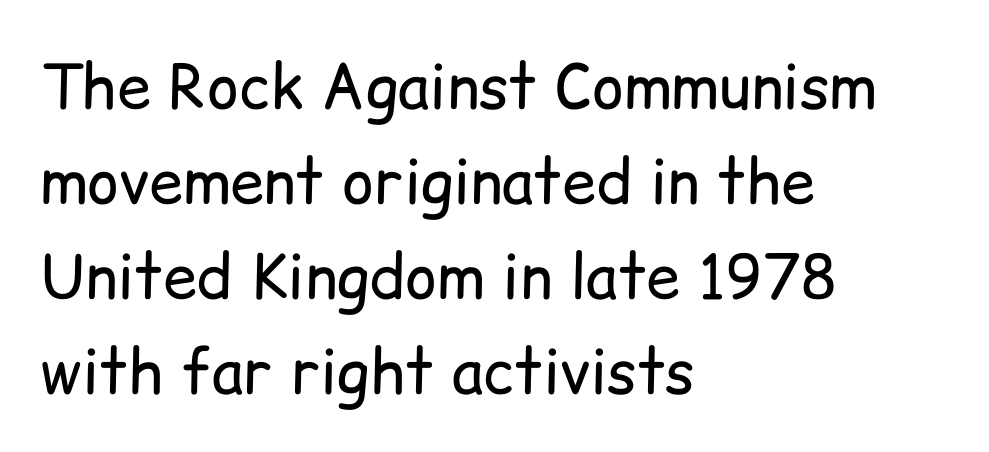
Q: Is the text bold? A: No.
Q: Is the text italic (slanted)? A: No, it is upright.
Q: Is the typeface a serif or a sans-serif typeface? A: Sans-serif.
Q: Is the text underlined? A: No.
Q: How is the paragraph aligned? A: Left-aligned.
Q: Is the spacing between letters normal or unusually wide? A: Normal.
Q: Is the spacing between lines tight, normal or loose? A: Normal.
Q: Width (condensed, normal, or wide)? A: Normal.
Q: Stroke contrast? A: Low.
Q: x-height? A: Medium.
Q: Monospaced? A: No.
